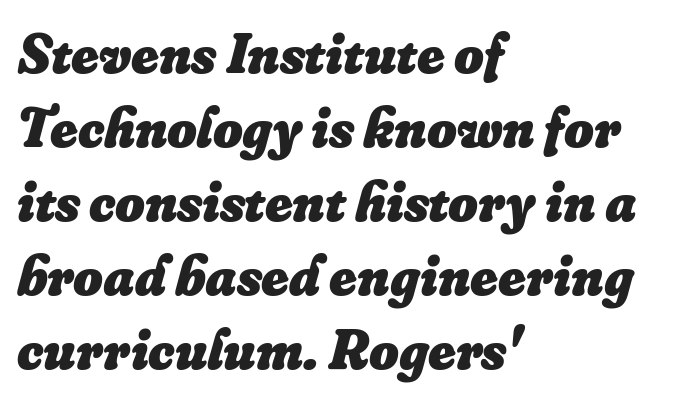
Q: Is the text bold? A: Yes.
Q: Is the text italic (slanted)? A: Yes, it leans right by about 16 degrees.
Q: Is the text underlined? A: No.
Q: How is the paragraph aligned? A: Left-aligned.
Q: Is the spacing between letters normal or unusually wide? A: Normal.
Q: Is the spacing between lines tight, normal or loose? A: Normal.
Q: Width (condensed, normal, or wide)? A: Normal.
Q: Stroke contrast? A: Low.
Q: x-height? A: Small.
Q: Monospaced? A: No.
